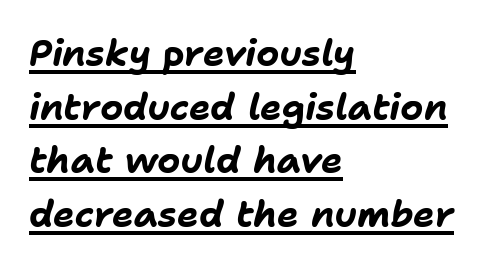
Q: Is the text bold? A: Yes.
Q: Is the text italic (slanted)? A: Yes, it leans right by about 11 degrees.
Q: Is the text underlined? A: Yes.
Q: How is the paragraph aligned? A: Left-aligned.
Q: Is the spacing between letters normal or unusually wide? A: Normal.
Q: Is the spacing between lines tight, normal or loose? A: Normal.
Q: Width (condensed, normal, or wide)? A: Normal.
Q: Stroke contrast? A: Low.
Q: x-height? A: Medium.
Q: Monospaced? A: No.
